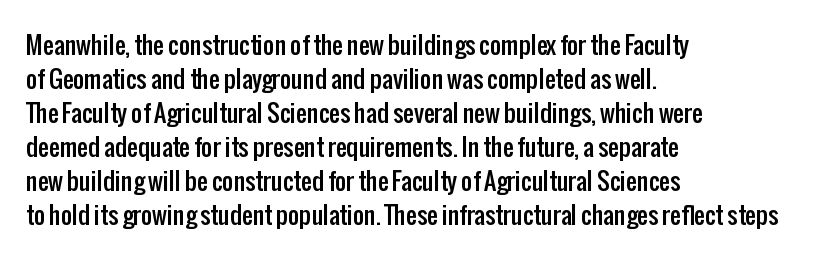
Q: Is the text italic (slanted)? A: No, it is upright.
Q: Is the text underlined? A: No.
Q: How is the paragraph aligned? A: Left-aligned.
Q: Is the spacing between letters normal or unusually wide? A: Normal.
Q: Is the spacing between lines tight, normal or loose? A: Normal.
